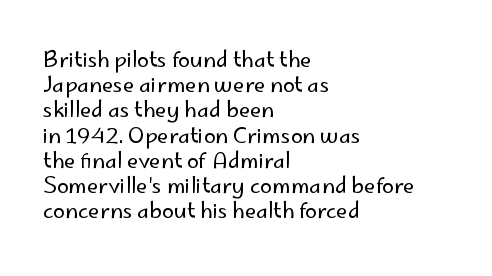
The letterforms sit shoulder to shoulder at normal distance. Typeset ragged right — the left edge is the straight one. The lettering holds an erect, upright posture throughout. Vertical stems look standard width or narrower in stroke. Beneath every word, the page is bare.
